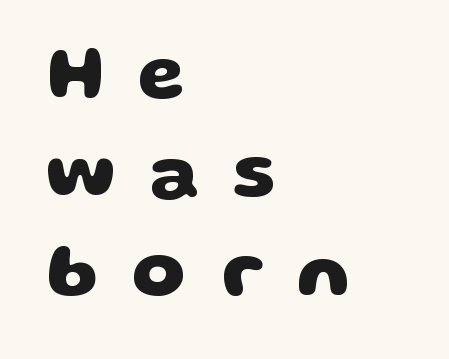
The words here are not underlined. The gaps between neighbouring characters are conspicuously large. Regarding leading, the lines here are spaced in the standard way. Varying glyph widths throughout — classic text-font behaviour. A dark, heavy texture on the line: the type is bold.
